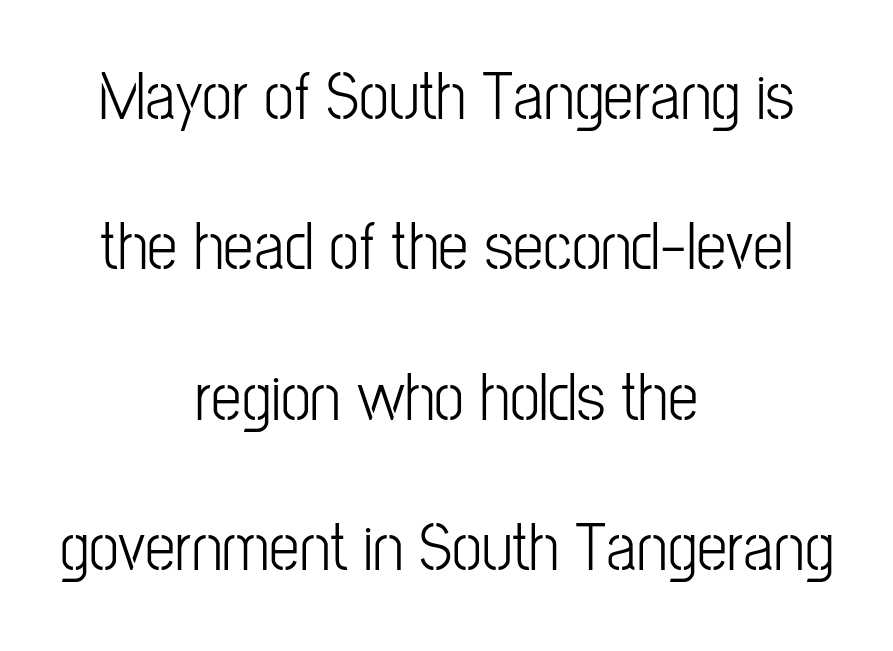
The image shows 68 px condensed sans-serif type, upright; set centered, loose line spacing (2.21x), normal letter spacing, not underlined; low stroke contrast and a medium x-height.
